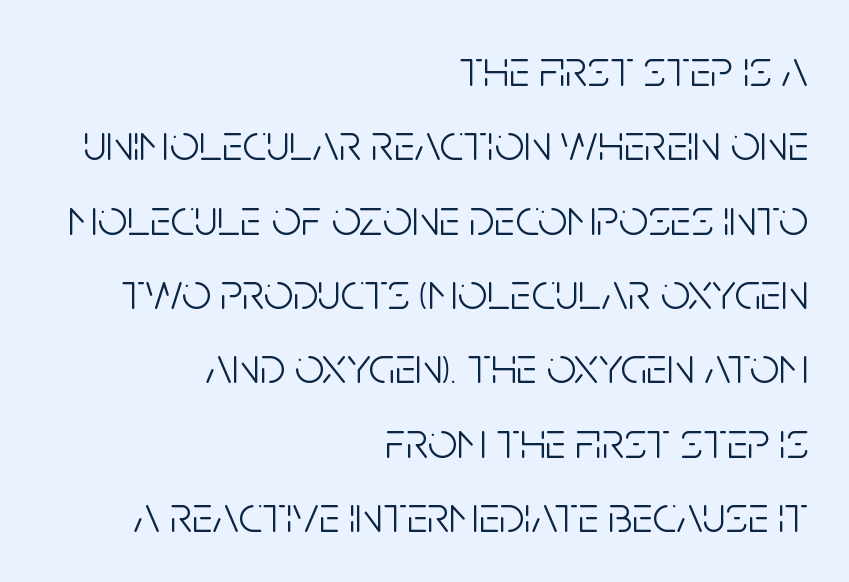
Q: Is the text bold? A: No.
Q: Is the text italic (slanted)? A: No, it is upright.
Q: Is the typeface a serif or a sans-serif typeface? A: Sans-serif.
Q: Is the text underlined? A: No.
Q: How is the paragraph aligned? A: Right-aligned.
Q: Is the spacing between letters normal or unusually wide? A: Normal.
Q: Is the spacing between lines tight, normal or loose? A: Normal.
Q: Width (condensed, normal, or wide)? A: Condensed.
Q: Stroke contrast? A: Low.
Q: x-height? A: Large.
Q: Monospaced? A: No.
